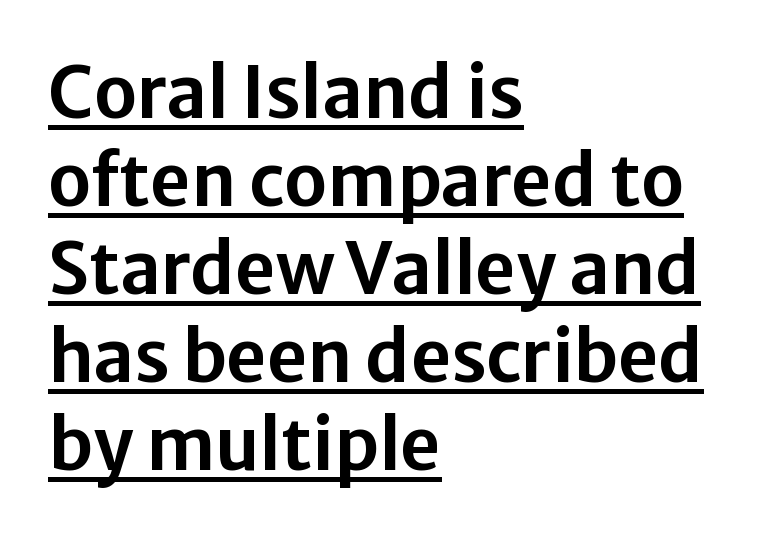
Q: Is the text italic (slanted)? A: No, it is upright.
Q: Is the typeface a serif or a sans-serif typeface? A: Sans-serif.
Q: Is the text underlined? A: Yes.
Q: How is the paragraph aligned? A: Left-aligned.
Q: Is the spacing between letters normal or unusually wide? A: Normal.
Q: Width (condensed, normal, or wide)? A: Normal.
Q: Stroke contrast? A: Low.
Q: x-height? A: Medium.
Q: Monospaced? A: No.
